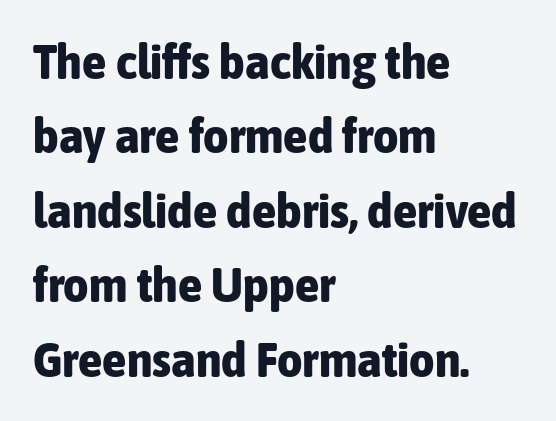
{"serif": "no", "italic": "no", "bold": "yes", "weight": "bold", "width": "condensed", "stroke_contrast": "low", "x_height": "medium", "monospaced": "no", "underline": "no", "align": "left", "line_spacing": "normal", "line_spacing_ratio": 1.52, "letter_spacing": "normal", "letter_spacing_em": 0.0, "glyph_px": 49}
